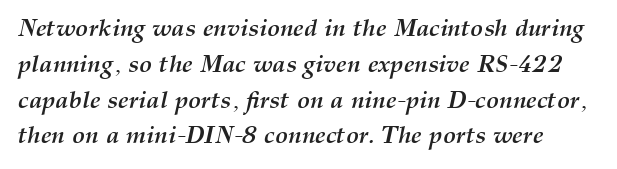
Q: Is the text bold? A: Yes.
Q: Is the text italic (slanted)? A: Yes, it leans right by about 12 degrees.
Q: Is the text underlined? A: No.
Q: Is the spacing between letters normal or unusually wide? A: Normal.
Q: Is the spacing between lines tight, normal or loose? A: Normal.
